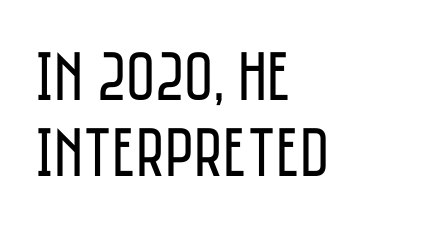
The image shows 70 px regular-weight, condensed sans-serif type, upright; set left-aligned, tight line spacing (1.09x), normal letter spacing, not underlined; low stroke contrast and a large x-height.
